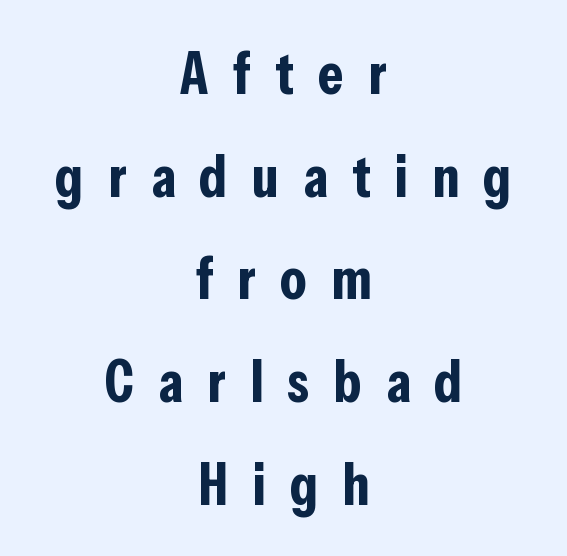
The image shows 59 px bold, condensed sans-serif type, upright; set centered, line spacing 1.74x, unusually wide letter spacing (+0.41 em), not underlined; low stroke contrast and a medium x-height.
